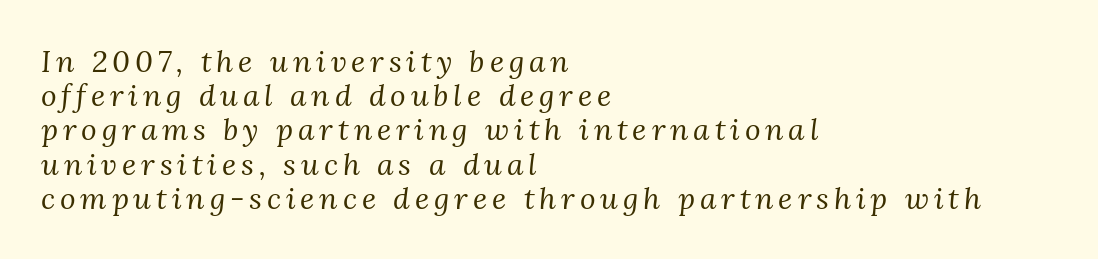
Whoever set this chose condensed vertical rhythm over breathing room. Proportional: the letters do not fall into vertical columns. Beneath every word, the page is bare. Yep, that's italic — everything's leaning.
